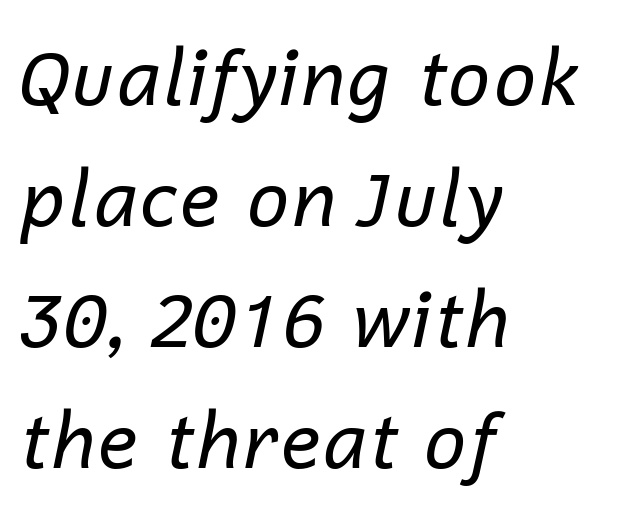
{"italic": "yes", "lean": "right", "slant_degrees": 12, "bold": "no", "weight": "regular", "width": "normal", "stroke_contrast": "low", "x_height": "medium", "monospaced": "no", "underline": "no", "align": "left", "line_spacing": "normal", "line_spacing_ratio": 1.59, "letter_spacing": "normal", "letter_spacing_em": 0.0, "glyph_px": 76}
